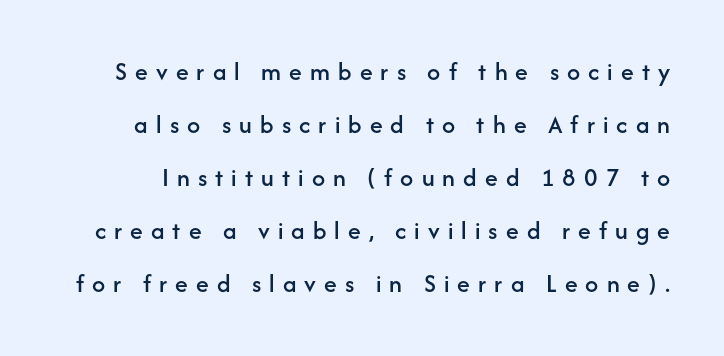
Q: Is the text italic (slanted)? A: No, it is upright.
Q: Is the text underlined? A: No.
Q: Is the spacing between letters normal or unusually wide? A: Unusually wide.
Q: Is the spacing between lines tight, normal or loose? A: Loose.
